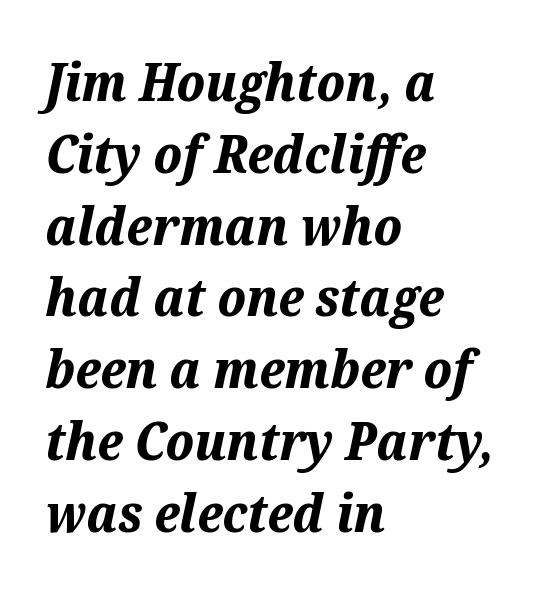
Normally led — the rows are evenly, conventionally spaced. Quick note: underline off. Is the block centered? No — it sits flush against the left margin. Heavy-handed strokes throughout: this text is bold. Notice how the stems are inclined rather than vertical — that's the hallmark of italics. Caption: standard tracking, unaltered.
